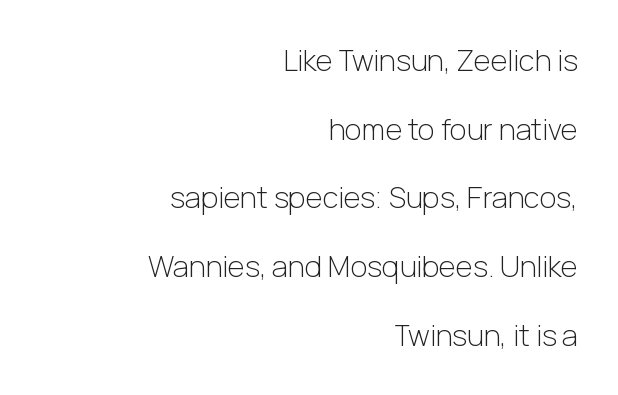
{"serif": "no", "italic": "no", "bold": "no", "weight": "light", "width": "normal", "stroke_contrast": "low", "x_height": "medium", "monospaced": "no", "underline": "no", "align": "right", "line_spacing": "loose", "line_spacing_ratio": 2.37, "letter_spacing": "normal", "letter_spacing_em": 0.0, "glyph_px": 29}
